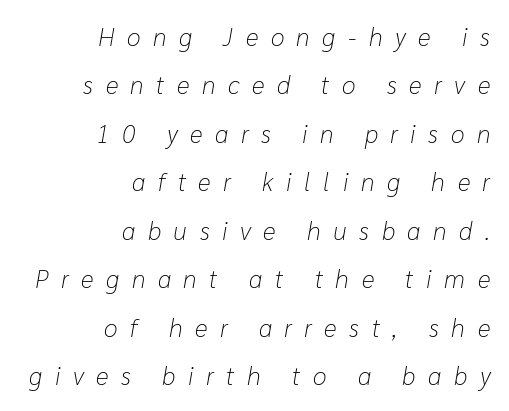
{"italic": "yes", "lean": "right", "slant_degrees": 10, "bold": "no", "underline": "no", "align": "right", "line_spacing": "loose", "line_spacing_ratio": 1.94, "letter_spacing": "wide", "letter_spacing_em": 0.5, "glyph_px": 25}
